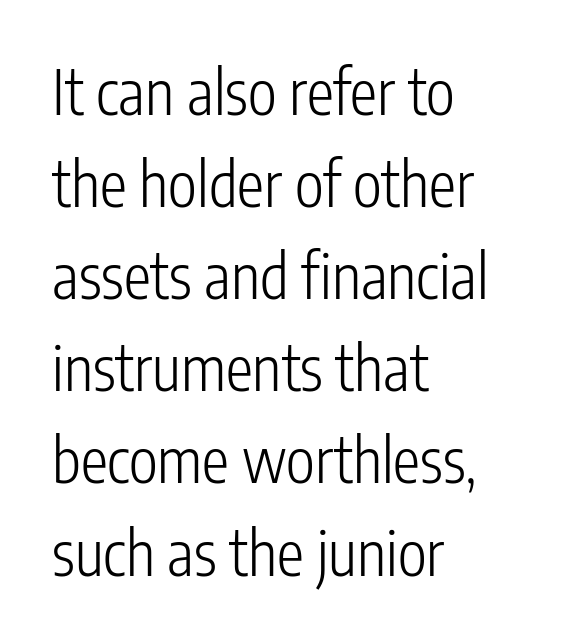
The image shows 61 px light, condensed sans-serif type, upright; set left-aligned, normal line spacing (1.51x), normal letter spacing, not underlined; low stroke contrast and a medium x-height.
